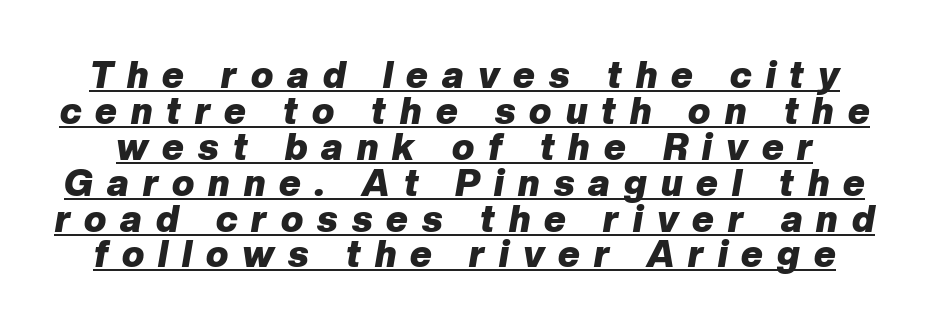
Q: Is the text bold? A: Yes.
Q: Is the text italic (slanted)? A: Yes, it leans right by about 10 degrees.
Q: Is the text underlined? A: Yes.
Q: Is the spacing between letters normal or unusually wide? A: Unusually wide.
Q: Is the spacing between lines tight, normal or loose? A: Tight.
Q: Width (condensed, normal, or wide)? A: Normal.
Q: Stroke contrast? A: Low.
Q: x-height? A: Medium.
Q: Monospaced? A: No.
